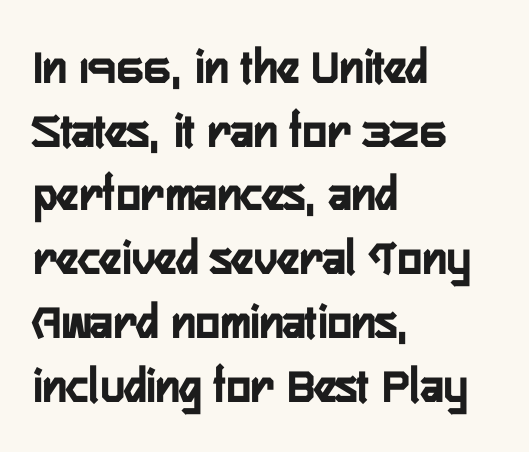
No extra tracking has been applied to these lines. Compared with a centered layout, this one pins lines to the left instead. This sample uses a sans-serif face. The passage shown is not underscored anywhere. Every character sits straight up, as roman type does. Heavy-handed strokes throughout: this text is bold.
